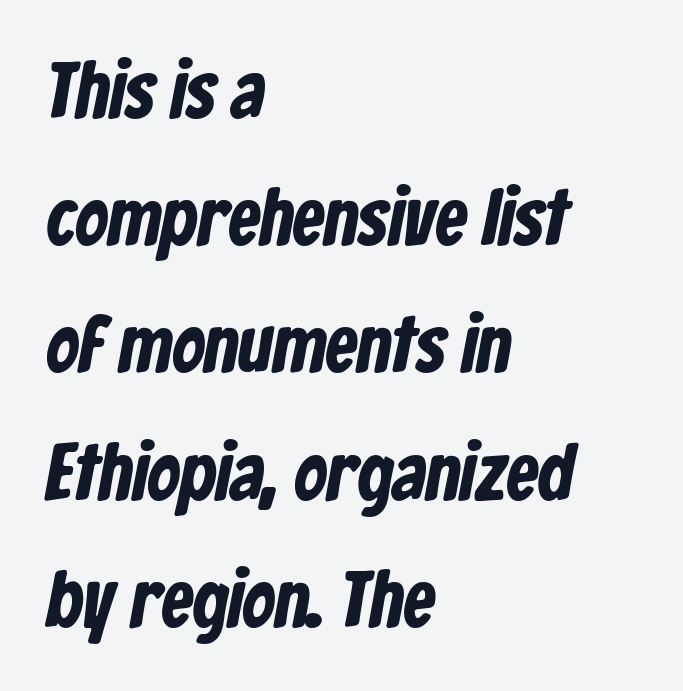
{"serif": "no", "width": "condensed", "stroke_contrast": "low", "x_height": "medium", "monospaced": "no", "underline": "no", "align": "left", "line_spacing": "normal", "line_spacing_ratio": 1.59, "letter_spacing": "normal", "letter_spacing_em": 0.0, "glyph_px": 80}
